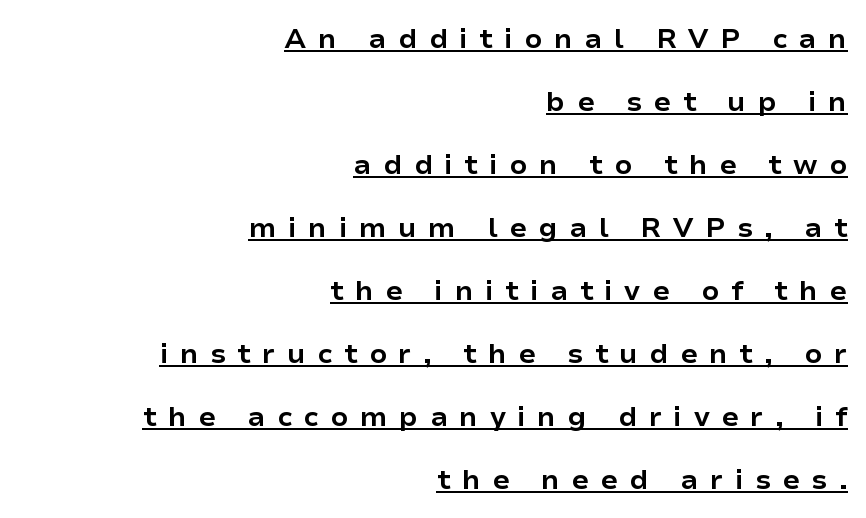
Q: Is the text bold? A: Yes.
Q: Is the text italic (slanted)? A: No, it is upright.
Q: Is the typeface a serif or a sans-serif typeface? A: Sans-serif.
Q: Is the text underlined? A: Yes.
Q: How is the paragraph aligned? A: Right-aligned.
Q: Is the spacing between letters normal or unusually wide? A: Unusually wide.
Q: Is the spacing between lines tight, normal or loose? A: Loose.
Q: Width (condensed, normal, or wide)? A: Normal.
Q: Stroke contrast? A: Low.
Q: x-height? A: Medium.
Q: Monospaced? A: No.
